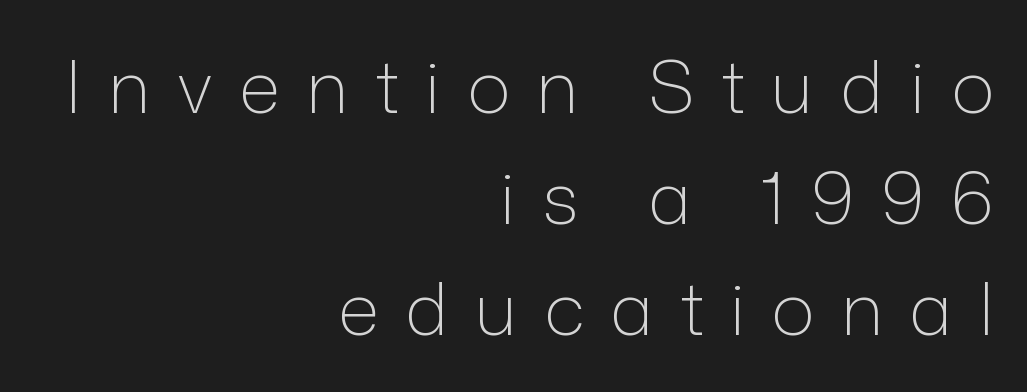
{"serif": "no", "italic": "no", "bold": "no", "weight": "light", "width": "normal", "stroke_contrast": "low", "x_height": "medium", "monospaced": "no", "underline": "no", "align": "right", "line_spacing": "normal", "line_spacing_ratio": 1.52, "letter_spacing": "wide", "letter_spacing_em": 0.36, "glyph_px": 73}
